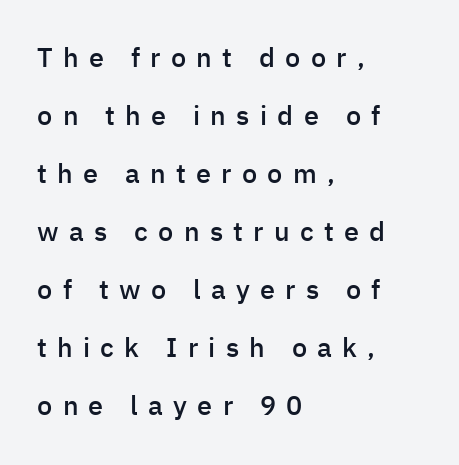
{"italic": "no", "bold": "semi", "underline": "no", "align": "left", "line_spacing": "loose", "line_spacing_ratio": 2.15, "letter_spacing": "wide", "letter_spacing_em": 0.38, "glyph_px": 27}
